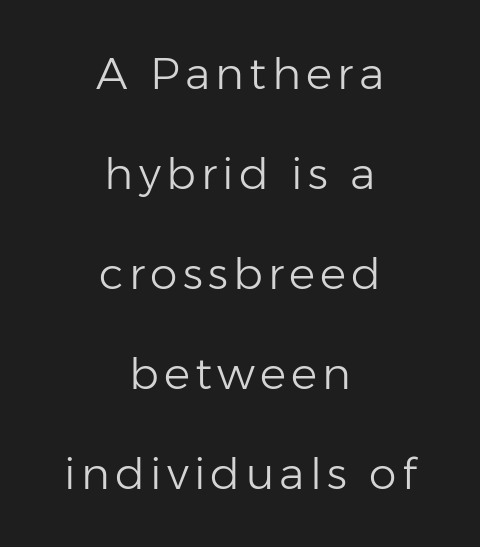
The image shows 44 px light sans-serif type, upright; set centered, loose line spacing (2.27x), not underlined; low stroke contrast and a medium x-height.
